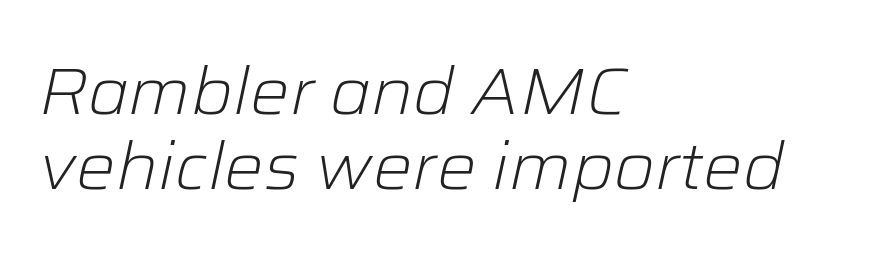
The image shows 66 px light type, italic (leaning right); set left-aligned, tight line spacing (1.13x), normal letter spacing, not underlined; low stroke contrast and a medium x-height.
